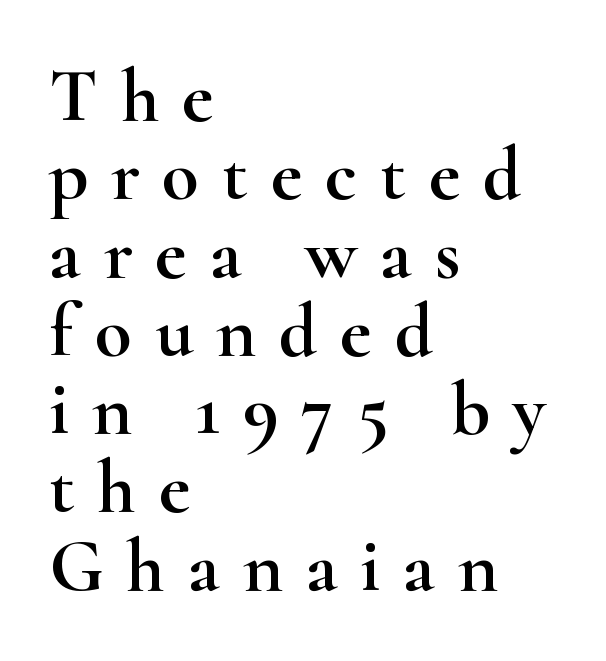
The baseline area is clear. The specimen reads as upright at a glance. Looks like regular typesetting: each glyph gets only the width it needs. Notice how the passage keeps a crisp vertical edge on the left only. Small tapered or slab feet sit at the stroke ends, so this counts as serif. Baseline-to-baseline distance is barely more than the letter height.
